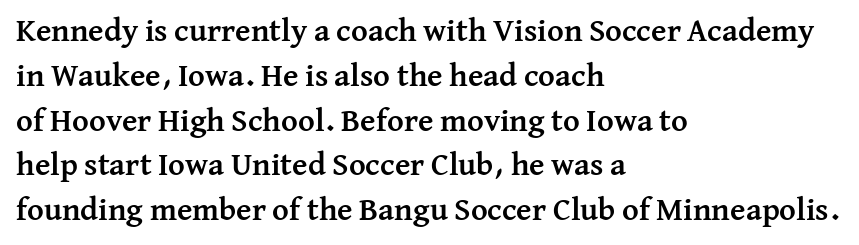
{"serif": "yes", "italic": "no", "bold": "yes", "weight": "semibold", "width": "normal", "stroke_contrast": "medium", "x_height": "medium", "monospaced": "no", "underline": "no", "align": "left", "line_spacing": "normal", "line_spacing_ratio": 1.4, "letter_spacing": "normal", "letter_spacing_em": 0.0, "glyph_px": 32}
